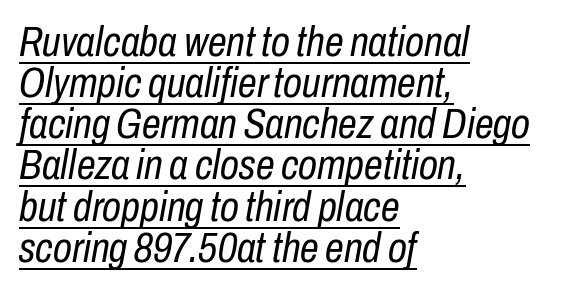
{"italic": "yes", "lean": "right", "slant_degrees": 10, "bold": "no", "weight": "regular", "width": "condensed", "stroke_contrast": "low", "x_height": "medium", "monospaced": "no", "underline": "yes", "align": "left", "line_spacing": "tight", "line_spacing_ratio": 0.98, "letter_spacing": "normal", "letter_spacing_em": 0.0, "glyph_px": 42}
